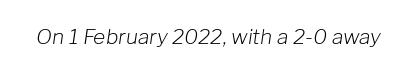
The image shows 21 px text type, italic (leaning right); set normal letter spacing, not underlined.
